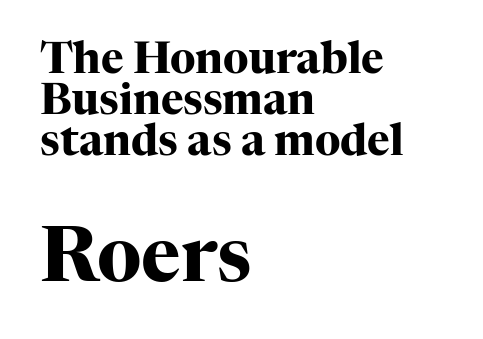
Q: Is the text bold? A: Yes.
Q: Is the text italic (slanted)? A: No, it is upright.
Q: Is the typeface a serif or a sans-serif typeface? A: Serif.
Q: Is the text underlined? A: No.
Q: How is the paragraph aligned? A: Left-aligned.
Q: Is the spacing between letters normal or unusually wide? A: Normal.
Q: Is the spacing between lines tight, normal or loose? A: Tight.
Q: Which block of text is set in a larger size, the first (top) or the second (bottom)? A: The second (bottom) one.
Q: Width (condensed, normal, or wide)? A: Normal.
Q: Stroke contrast? A: High.
Q: x-height? A: Medium.
Q: Monospaced? A: No.
